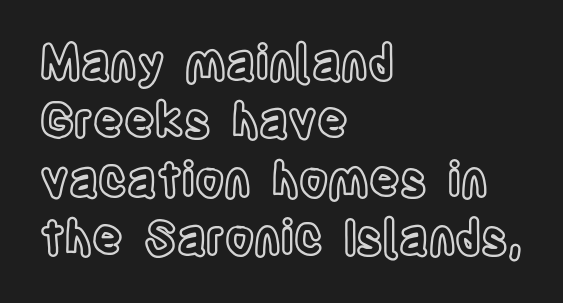
Upright lettering throughout. Notice how the passage keeps a crisp vertical edge on the left only. The rendering uses natural spacing where letterforms have individual widths. There is no visible air inserted between adjacent glyphs. Check the space under the baseline: it is left empty.
